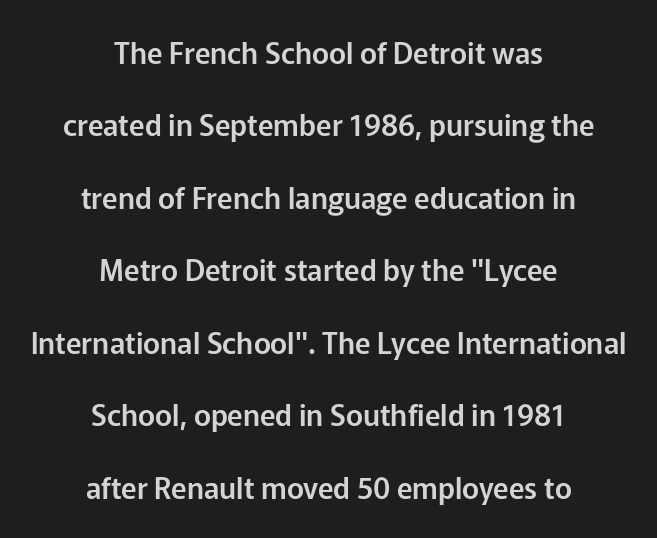
The image shows 29 px sans-serif type, upright; set centered, loose line spacing (2.5x), normal letter spacing, not underlined; low stroke contrast and a medium x-height.
